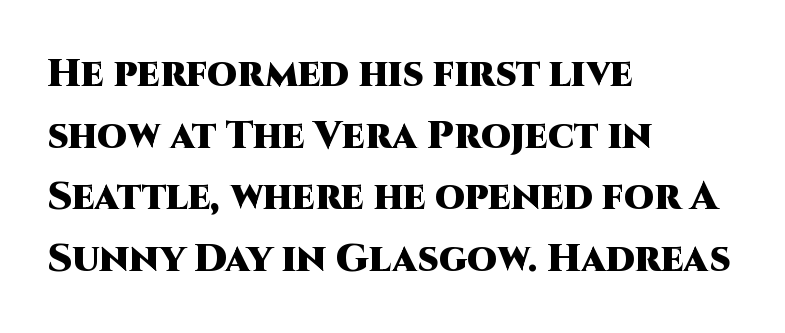
The image shows 39 px heavy sans-serif type, upright; set left-aligned, normal line spacing (1.58x), normal letter spacing, not underlined; high stroke contrast and a large x-height.
